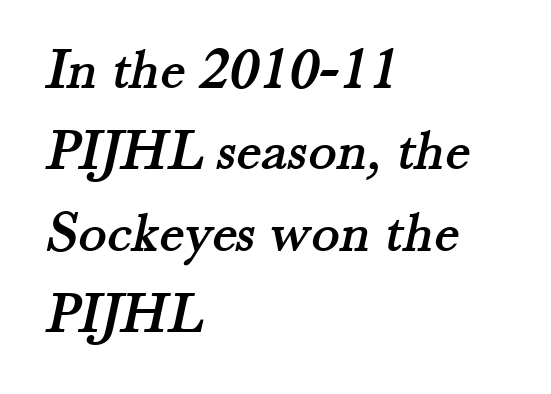
Look at the tracking — it's just the regular setting, nothing added. A student would call this left alignment; a typographer would say flush left, rag right. Small tapered or slab feet sit at the stroke ends, so this counts as serif. Check under the words: just untouched page. Summary of vertical rhythm: regular, with standard interline spacing.
